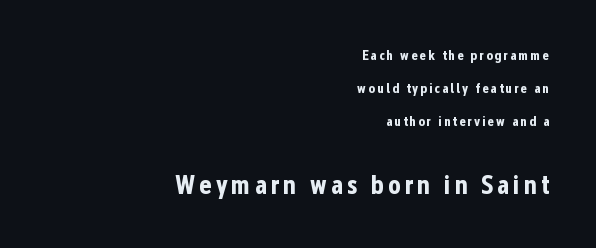
In terms of weight, the rendering is a true, heavy bold. The space directly below the letters is spotless. Character size in the trailing block exceeds that of the leading block. Leading is clearly above the norm, producing a sparse column.
